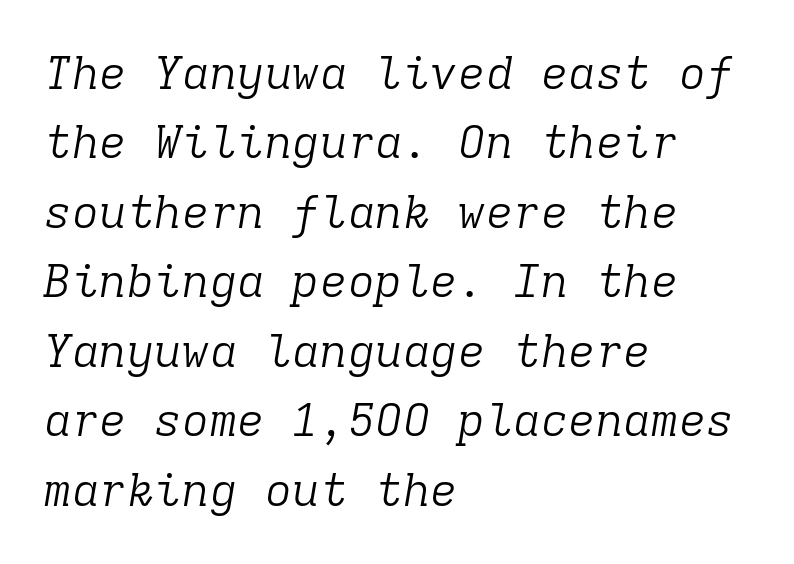
Q: Is the text bold? A: No.
Q: Is the text italic (slanted)? A: Yes, it leans right by about 9 degrees.
Q: Is the typeface a serif or a sans-serif typeface? A: Serif.
Q: Is the text underlined? A: No.
Q: How is the paragraph aligned? A: Left-aligned.
Q: Is the spacing between letters normal or unusually wide? A: Normal.
Q: Is the spacing between lines tight, normal or loose? A: Normal.
Q: Width (condensed, normal, or wide)? A: Normal.
Q: Stroke contrast? A: Low.
Q: x-height? A: Medium.
Q: Monospaced? A: Yes.
